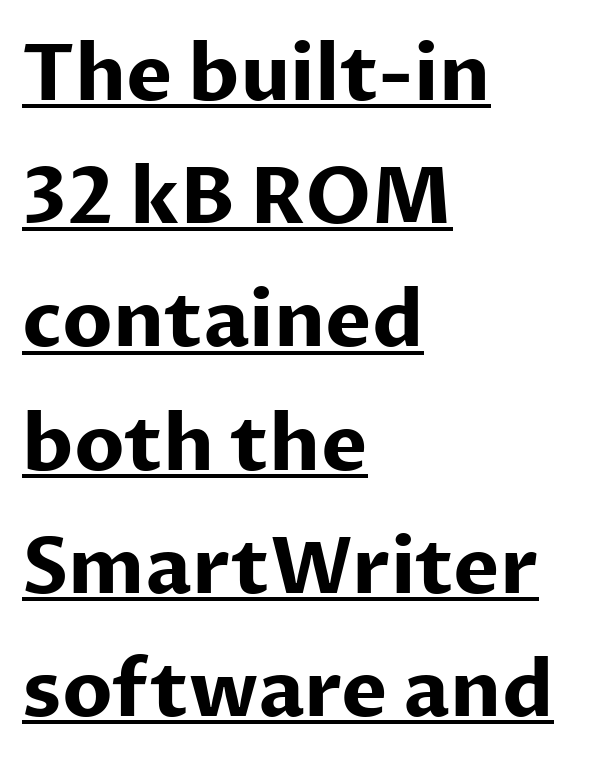
Q: Is the text bold? A: Yes.
Q: Is the text italic (slanted)? A: No, it is upright.
Q: Is the typeface a serif or a sans-serif typeface? A: Sans-serif.
Q: Is the text underlined? A: Yes.
Q: How is the paragraph aligned? A: Left-aligned.
Q: Is the spacing between letters normal or unusually wide? A: Normal.
Q: Is the spacing between lines tight, normal or loose? A: Normal.
Q: Width (condensed, normal, or wide)? A: Normal.
Q: Stroke contrast? A: Low.
Q: x-height? A: Medium.
Q: Monospaced? A: No.
